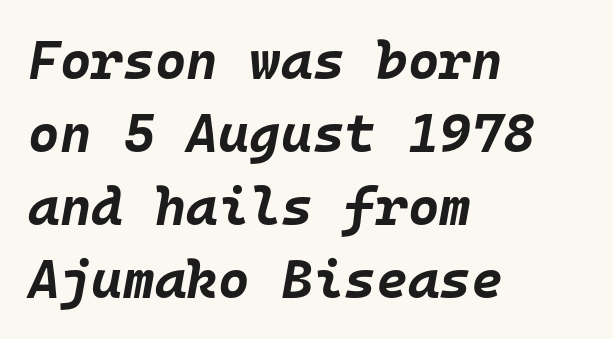
Q: Is the text bold? A: Yes.
Q: Is the text italic (slanted)? A: Yes, it leans right by about 10 degrees.
Q: Is the text underlined? A: No.
Q: How is the paragraph aligned? A: Left-aligned.
Q: Is the spacing between letters normal or unusually wide? A: Normal.
Q: Is the spacing between lines tight, normal or loose? A: Normal.
Q: Width (condensed, normal, or wide)? A: Normal.
Q: Stroke contrast? A: Low.
Q: x-height? A: Large.
Q: Monospaced? A: Yes.
